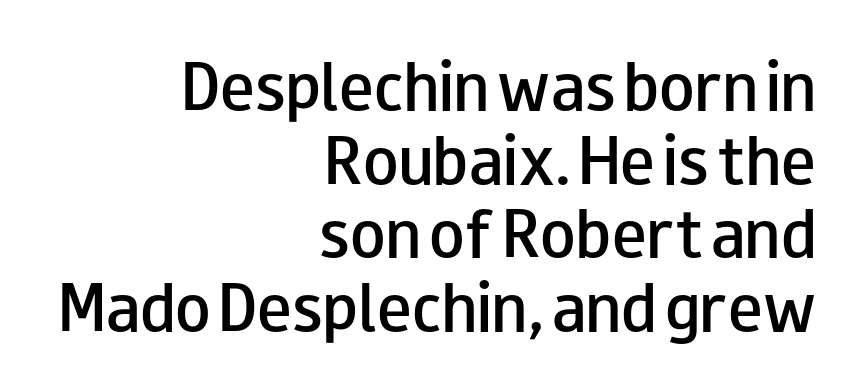
The lines in this sample share a right terminus and differ only in where they begin. Unlike italic type, these characters show no tilt at all. Firm but not heavy-handed strokes: this text is semibold. One glance says typical: line gaps are just what's usual. Is the letter spacing exaggerated? No — it looks like the ordinary default. Is this a fixed-width face? No — the glyphs have proportional, varying widths.
